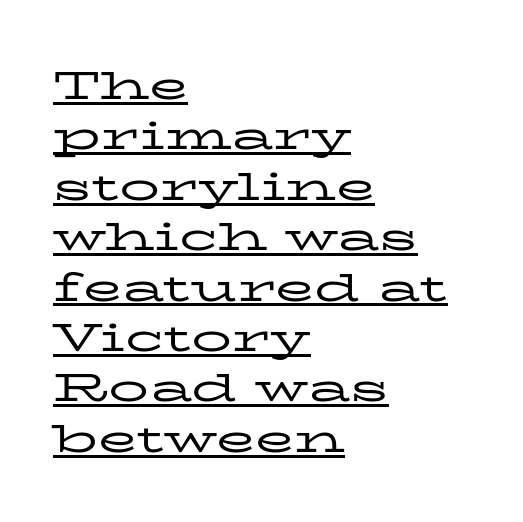
Q: Is the text bold? A: No.
Q: Is the text italic (slanted)? A: No, it is upright.
Q: Is the typeface a serif or a sans-serif typeface? A: Serif.
Q: Is the text underlined? A: Yes.
Q: How is the paragraph aligned? A: Left-aligned.
Q: Is the spacing between letters normal or unusually wide? A: Normal.
Q: Is the spacing between lines tight, normal or loose? A: Normal.
Q: Width (condensed, normal, or wide)? A: Wide.
Q: Stroke contrast? A: Low.
Q: x-height? A: Medium.
Q: Monospaced? A: No.
